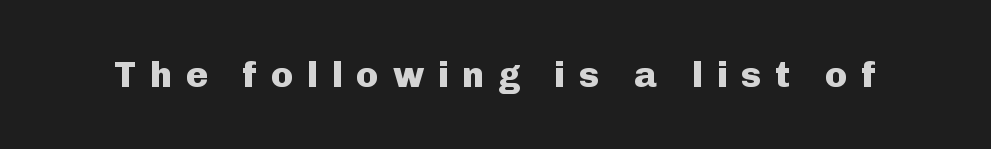
{"serif": "no", "italic": "no", "bold": "yes", "weight": "heavy", "width": "normal", "stroke_contrast": "low", "x_height": "medium", "monospaced": "no", "underline": "no", "letter_spacing": "wide", "letter_spacing_em": 0.37, "glyph_px": 37}
